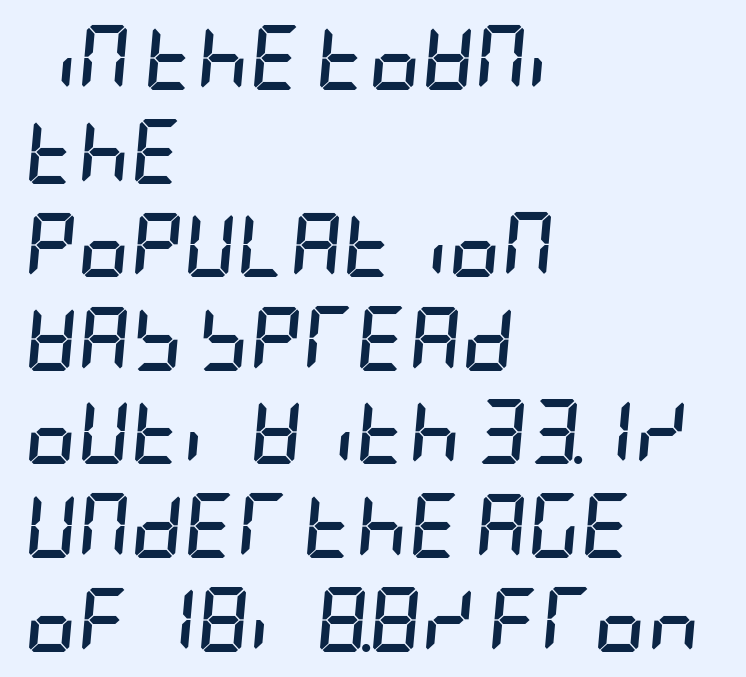
{"italic": "yes", "lean": "right", "slant_degrees": 5, "bold": "yes", "weight": "semibold", "width": "condensed", "stroke_contrast": "low", "x_height": "large", "underline": "no", "align": "left", "line_spacing": "normal", "line_spacing_ratio": 1.44, "letter_spacing": "normal", "letter_spacing_em": 0.0, "glyph_px": 65}
